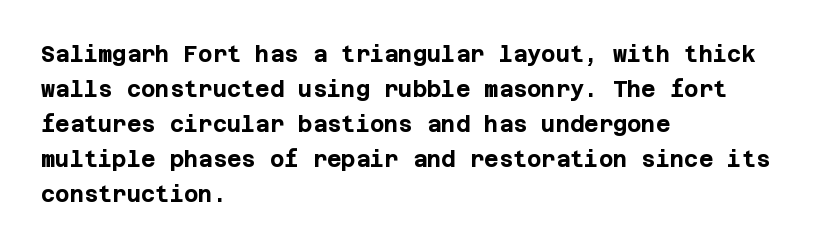
Horizontal bands of white between lines are of average thickness. The rendering keeps characters at their native spacing. Line beginnings align vertically; line endings do not. The font is running at its bold setting. No italicization has been applied; the sample stays upright.
